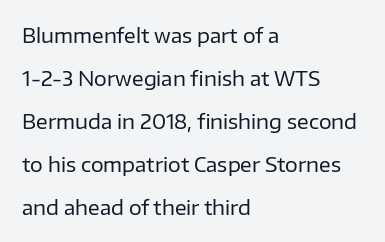
Q: Is the text bold? A: No.
Q: Is the text italic (slanted)? A: No, it is upright.
Q: Is the text underlined? A: No.
Q: How is the paragraph aligned? A: Left-aligned.
Q: Is the spacing between letters normal or unusually wide? A: Normal.
Q: Is the spacing between lines tight, normal or loose? A: Loose.
